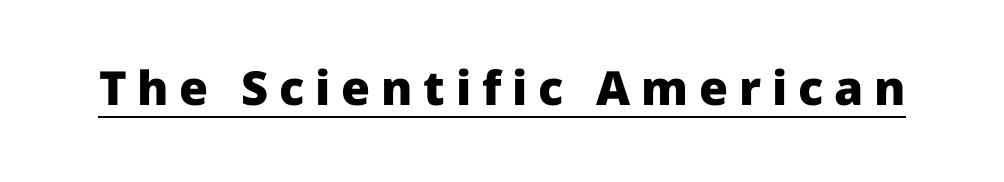
Q: Is the text bold? A: Yes.
Q: Is the text italic (slanted)? A: No, it is upright.
Q: Is the typeface a serif or a sans-serif typeface? A: Sans-serif.
Q: Is the text underlined? A: Yes.
Q: Is the spacing between letters normal or unusually wide? A: Unusually wide.
Q: Width (condensed, normal, or wide)? A: Normal.
Q: Stroke contrast? A: Low.
Q: x-height? A: Medium.
Q: Monospaced? A: No.
